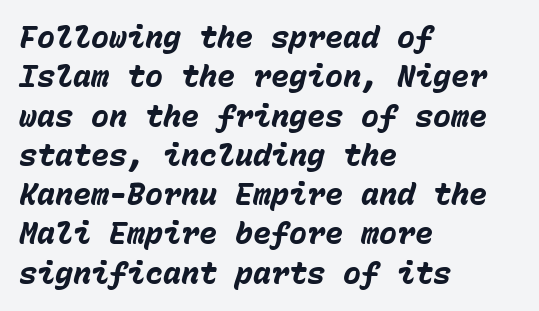
Q: Is the text bold? A: Yes.
Q: Is the text italic (slanted)? A: Yes, it leans right by about 15 degrees.
Q: Is the text underlined? A: No.
Q: How is the paragraph aligned? A: Left-aligned.
Q: Is the spacing between letters normal or unusually wide? A: Normal.
Q: Is the spacing between lines tight, normal or loose? A: Normal.
Q: Width (condensed, normal, or wide)? A: Normal.
Q: Stroke contrast? A: Low.
Q: x-height? A: Medium.
Q: Monospaced? A: Yes.
